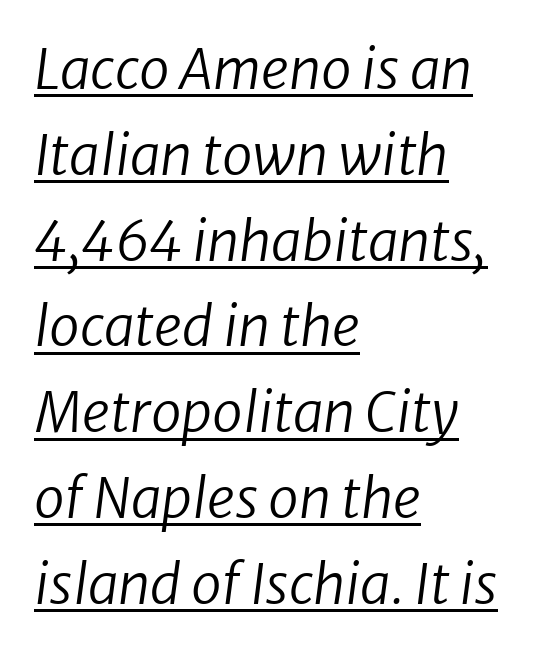
{"serif": "no", "bold": "no", "weight": "regular", "width": "normal", "stroke_contrast": "low", "x_height": "medium", "monospaced": "no", "underline": "yes", "align": "left", "line_spacing": "normal", "line_spacing_ratio": 1.56, "letter_spacing": "normal", "letter_spacing_em": 0.0, "glyph_px": 55}
